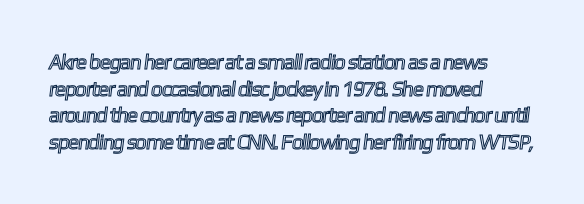
This rendering features lettering with no underline. What's the leading like? Ordinary, nothing unusual. Here the glyphs are tracked normally, forming tight word shapes. Line starts are locked; line ends wander.
